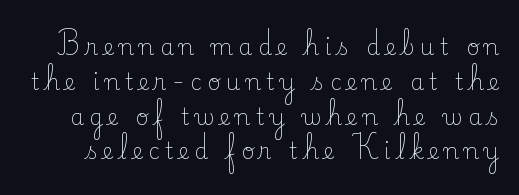
{"italic": "no", "bold": "no", "underline": "no", "line_spacing": "normal", "line_spacing_ratio": 1.58, "letter_spacing": "wide", "letter_spacing_em": 0.25, "glyph_px": 22}
